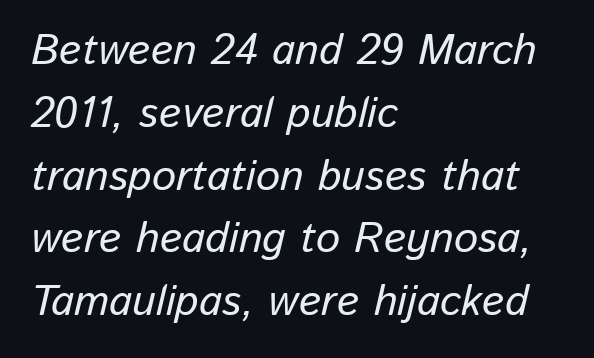
{"italic": "yes", "lean": "right", "slant_degrees": 13, "width": "normal", "stroke_contrast": "low", "x_height": "medium", "monospaced": "no", "underline": "no", "align": "left", "line_spacing": "normal", "line_spacing_ratio": 1.46, "letter_spacing": "normal", "letter_spacing_em": 0.0, "glyph_px": 43}
